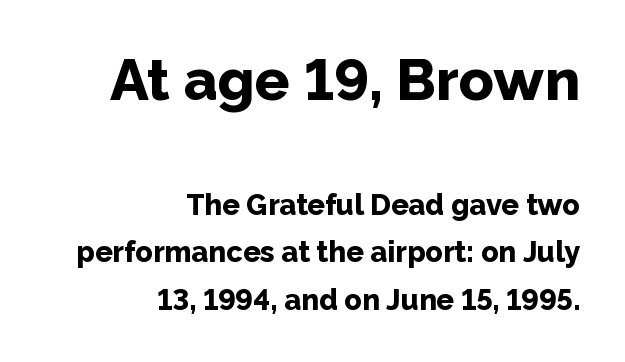
All the whitespace from short lines collects on the left. The typography opts for an upright posture over an oblique one. These lines are rendered in a variable-pitch font. The letters are bold, with thick, heavy strokes. Note: larger setting up top, smaller setting below.
